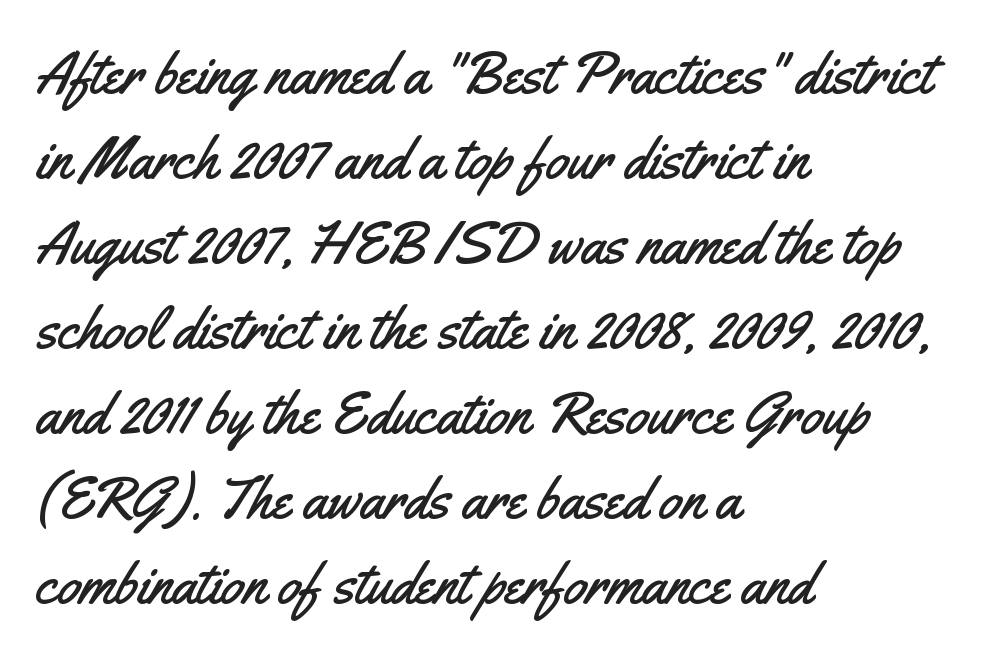
Q: Is the text italic (slanted)? A: Yes.
Q: Is the typeface a serif or a sans-serif typeface? A: Sans-serif.
Q: Is the text underlined? A: No.
Q: How is the paragraph aligned? A: Left-aligned.
Q: Is the spacing between letters normal or unusually wide? A: Normal.
Q: Is the spacing between lines tight, normal or loose? A: Normal.
Q: Width (condensed, normal, or wide)? A: Condensed.
Q: Stroke contrast? A: Medium.
Q: x-height? A: Small.
Q: Monospaced? A: No.
